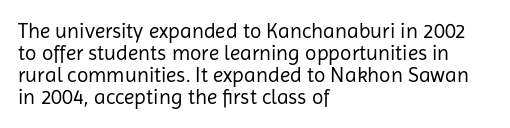
The image shows 21 px text type, upright; set left-aligned, tight line spacing (1.04x), normal letter spacing, not underlined.
